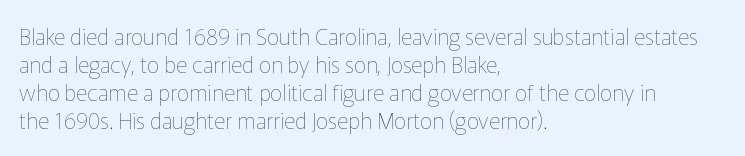
Q: Is the text bold? A: No.
Q: Is the text italic (slanted)? A: No, it is upright.
Q: Is the text underlined? A: No.
Q: How is the paragraph aligned? A: Left-aligned.
Q: Is the spacing between letters normal or unusually wide? A: Normal.
Q: Is the spacing between lines tight, normal or loose? A: Normal.
